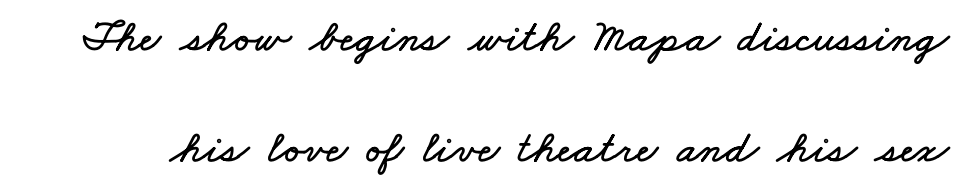
{"width": "wide", "stroke_contrast": "low", "x_height": "small", "monospaced": "no", "underline": "no", "line_spacing": "loose", "line_spacing_ratio": 2.41, "letter_spacing": "normal", "letter_spacing_em": 0.0, "glyph_px": 46}
